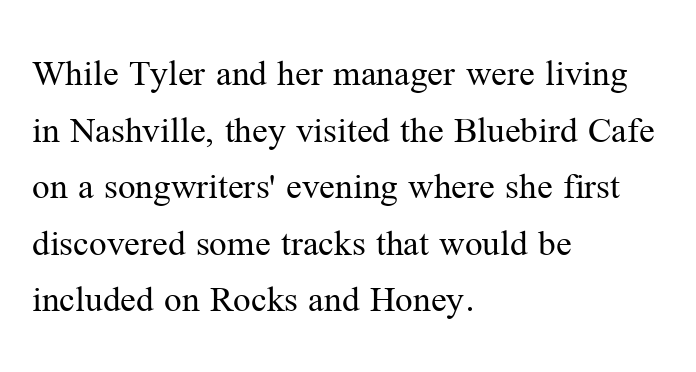
{"serif": "yes", "italic": "no", "bold": "no", "weight": "regular", "width": "normal", "stroke_contrast": "medium", "x_height": "medium", "monospaced": "no", "underline": "no", "align": "left", "line_spacing": "normal", "line_spacing_ratio": 1.45, "letter_spacing": "normal", "letter_spacing_em": 0.0, "glyph_px": 39}
